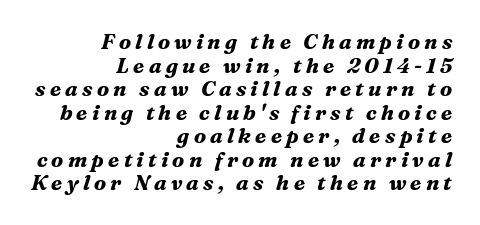
Q: Is the text bold? A: Yes.
Q: Is the text italic (slanted)? A: Yes, it leans right by about 16 degrees.
Q: Is the text underlined? A: No.
Q: How is the paragraph aligned? A: Right-aligned.
Q: Is the spacing between letters normal or unusually wide? A: Unusually wide.
Q: Is the spacing between lines tight, normal or loose? A: Tight.
